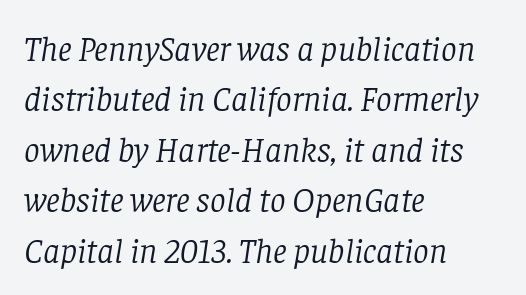
Q: Is the text bold? A: No.
Q: Is the text italic (slanted)? A: Yes, it leans right by about 8 degrees.
Q: Is the typeface a serif or a sans-serif typeface? A: Serif.
Q: Is the text underlined? A: No.
Q: How is the paragraph aligned? A: Left-aligned.
Q: Is the spacing between letters normal or unusually wide? A: Normal.
Q: Is the spacing between lines tight, normal or loose? A: Normal.
Q: Width (condensed, normal, or wide)? A: Normal.
Q: Stroke contrast? A: Low.
Q: x-height? A: Large.
Q: Monospaced? A: No.
